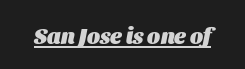
{"italic": "yes", "lean": "right", "slant_degrees": 11, "bold": "yes", "underline": "yes", "letter_spacing": "normal", "letter_spacing_em": 0.0, "glyph_px": 22}
